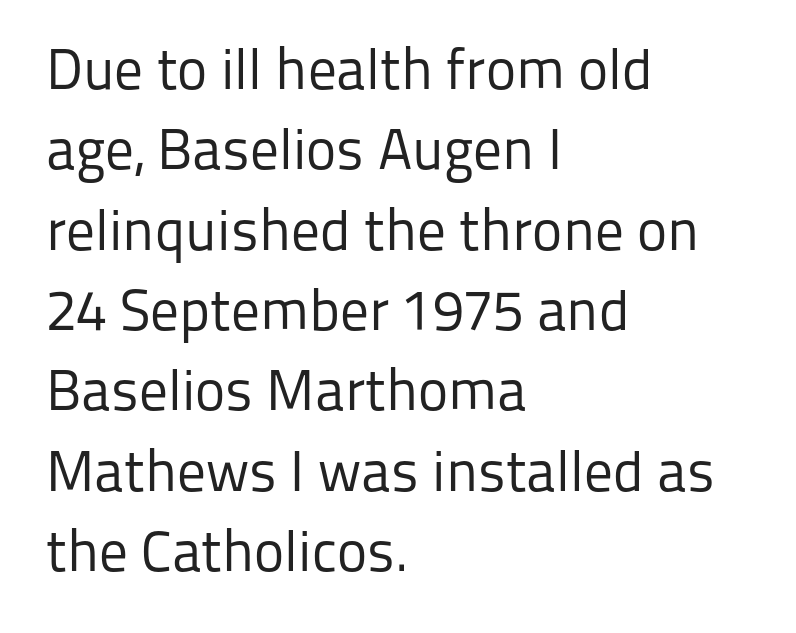
The image shows 57 px regular-weight sans-serif type, upright; set left-aligned, normal line spacing (1.41x), normal letter spacing, not underlined; low stroke contrast and a medium x-height.
